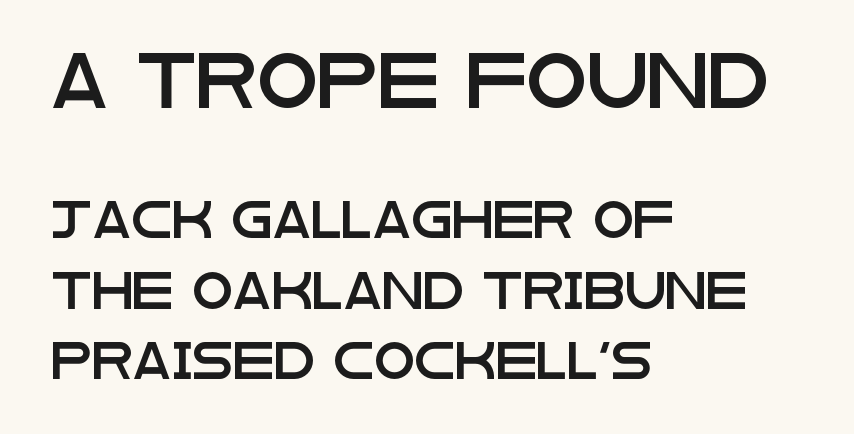
The lines in this sample share a left origin and differ only in where they stop. Spacing verdict: proportional, widths tailored to each character. Letter spacing: default. Size contrast runs from large at the top to small at the bottom.
